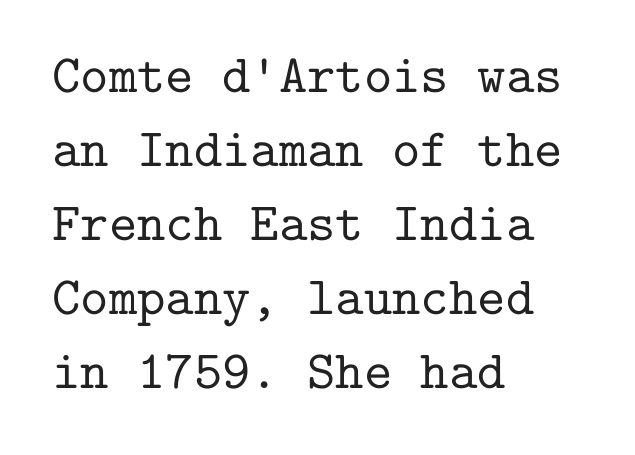
The image shows 54 px serif type, upright, monospaced; set left-aligned, normal line spacing (1.37x), normal letter spacing, not underlined; low stroke contrast and a medium x-height.
